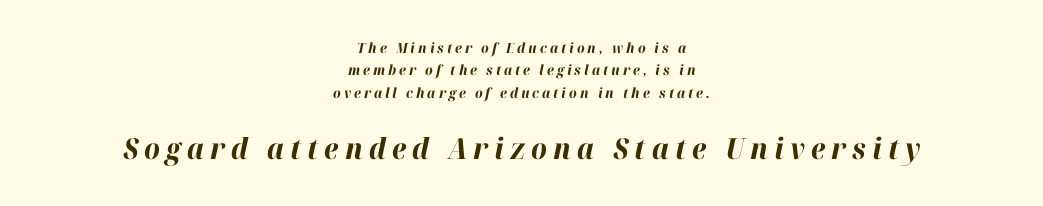
{"italic": "yes", "lean": "right", "slant_degrees": 12, "bold": "yes", "weight": "bold", "width": "normal", "stroke_contrast": "high", "x_height": "medium", "monospaced": "no", "underline": "no", "align": "center", "line_spacing": "normal", "line_spacing_ratio": 1.59, "letter_spacing": "wide", "letter_spacing_em": 0.21, "larger_block": "second", "size_ratio": 2.07, "glyph_px": 29}
